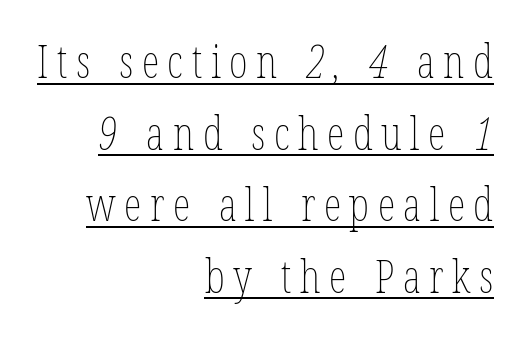
Q: Is the text bold? A: No.
Q: Is the text underlined? A: Yes.
Q: How is the paragraph aligned? A: Right-aligned.
Q: Is the spacing between lines tight, normal or loose? A: Normal.
Q: Width (condensed, normal, or wide)? A: Condensed.
Q: Stroke contrast? A: Low.
Q: x-height? A: Medium.
Q: Monospaced? A: No.
